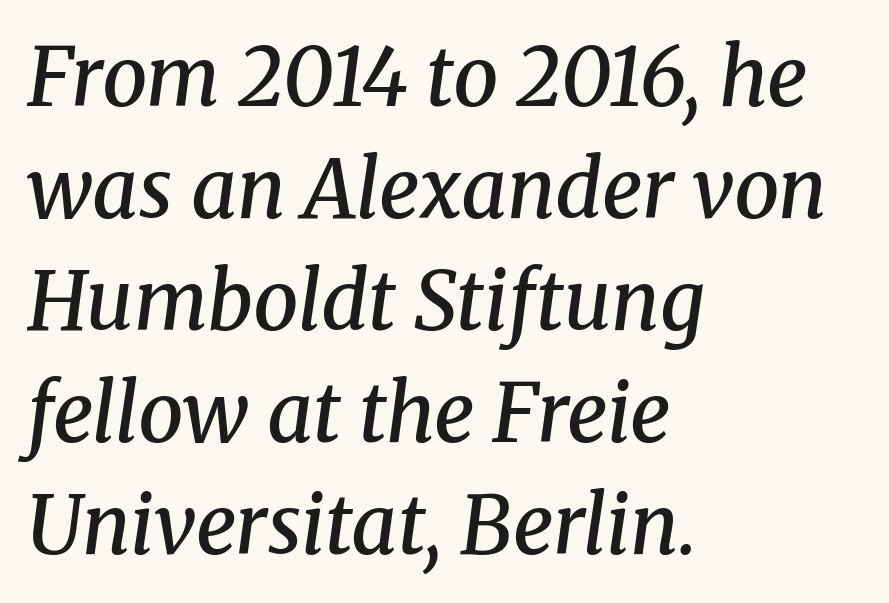
The image shows 80 px semibold serif type, italic (leaning right); set left-aligned, normal line spacing (1.4x), normal letter spacing, not underlined; medium stroke contrast and a medium x-height.
